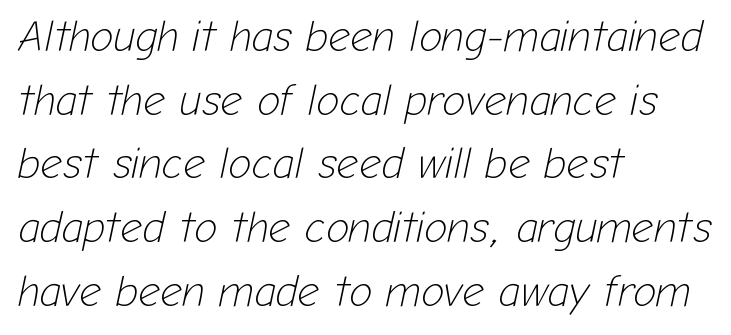
A typesetter would mark this as italic. No extra ink here — the face is not bold. The tracking reads as untouched default to a designer's eye. Teacher's note: observe the even left margin — that is flush-left alignment.
